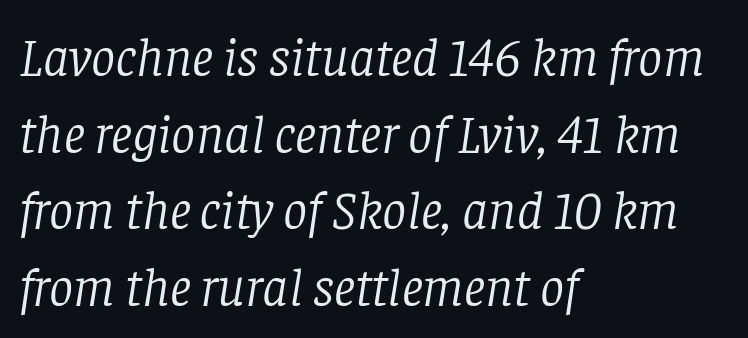
The image shows 54 px light serif type, italic (leaning right); set left-aligned, normal line spacing (1.42x), normal letter spacing, not underlined; low stroke contrast and a large x-height.
